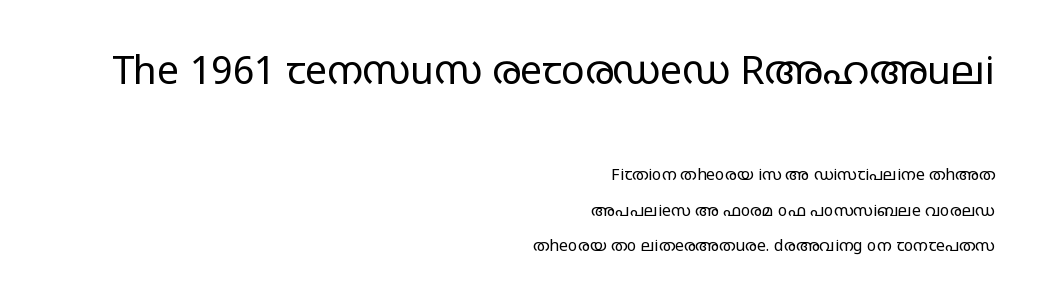
{"serif": "no", "italic": "no", "bold": "no", "weight": "regular", "width": "wide", "stroke_contrast": "low", "x_height": "large", "monospaced": "no", "underline": "no", "align": "right", "line_spacing": "loose", "line_spacing_ratio": 2.21, "letter_spacing": "normal", "letter_spacing_em": 0.0, "larger_block": "first", "size_ratio": 2.44, "glyph_px": 39}
